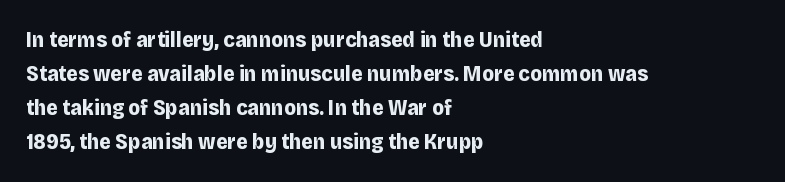
The image shows 22 px bold type, upright; set left-aligned, normal line spacing (1.55x), normal letter spacing, not underlined.
